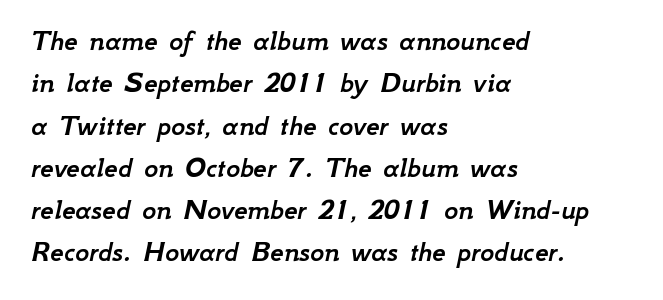
The image shows 30 px text type, italic (leaning right); set left-aligned, normal line spacing (1.41x), normal letter spacing, not underlined; low stroke contrast and a small x-height.
